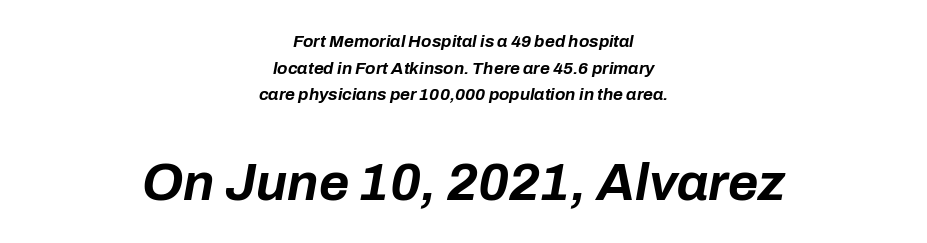
The image shows 52 px bold type, italic (leaning right); set centered, normal line spacing (1.57x), normal letter spacing, not underlined; the second (bottom) block is 3.06x larger; low stroke contrast and a medium x-height.
